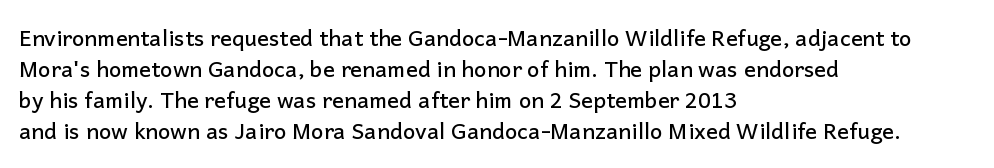
{"italic": "no", "underline": "no", "align": "left", "line_spacing": "normal", "line_spacing_ratio": 1.41, "letter_spacing": "normal", "letter_spacing_em": 0.0, "glyph_px": 22}
